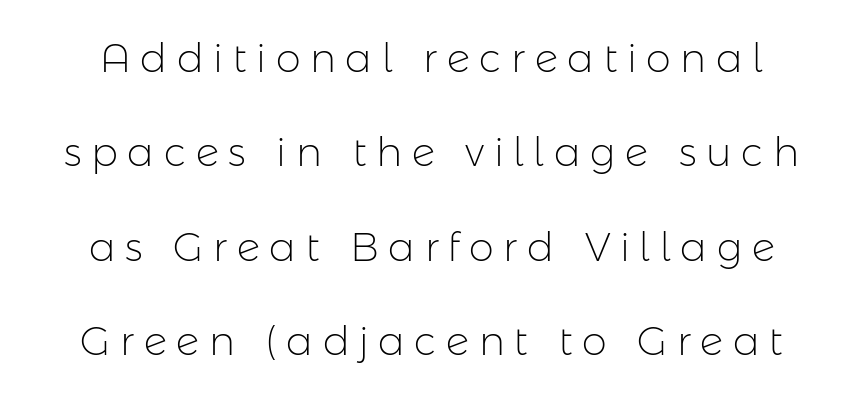
Are there feet on the stems? There aren't — it's a sans. Letters rest on an invisible, unmarked baseline. Stems and bowls with no extra thickness — not bold. Students, note that the glyphs here are deliberately spaced far apart. The type sits square on the baseline with zero lean. This sample has the flowing, uneven cadence of proportional lettering.
